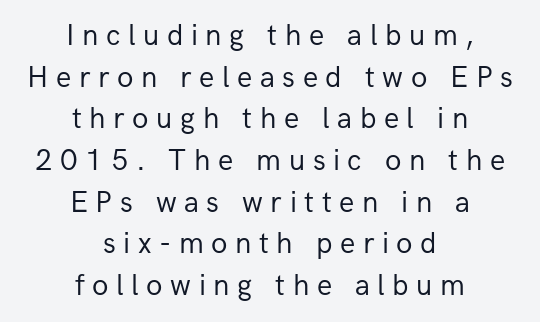
Q: Is the text bold? A: No.
Q: Is the text italic (slanted)? A: No, it is upright.
Q: Is the typeface a serif or a sans-serif typeface? A: Sans-serif.
Q: Is the text underlined? A: No.
Q: How is the paragraph aligned? A: Centered.
Q: Is the spacing between letters normal or unusually wide? A: Unusually wide.
Q: Is the spacing between lines tight, normal or loose? A: Normal.
Q: Width (condensed, normal, or wide)? A: Normal.
Q: Stroke contrast? A: Low.
Q: x-height? A: Medium.
Q: Monospaced? A: No.
